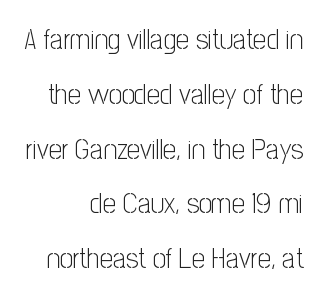
The image shows 29 px light, condensed sans-serif type, upright; set right-aligned, line spacing 1.89x, normal letter spacing, not underlined; low stroke contrast and a medium x-height.
